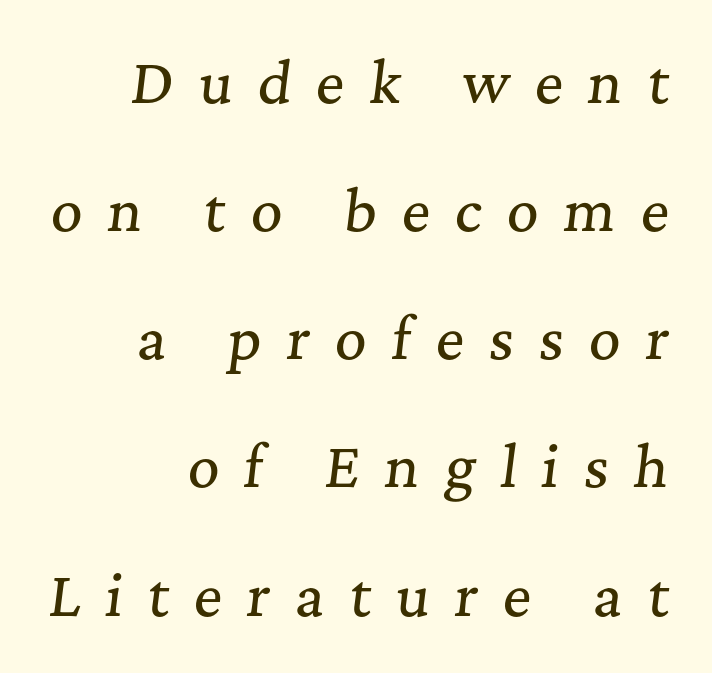
The image shows 55 px serif type, italic (leaning right); set right-aligned, loose line spacing (2.33x), unusually wide letter spacing (+0.45 em), not underlined; medium stroke contrast and a medium x-height.
